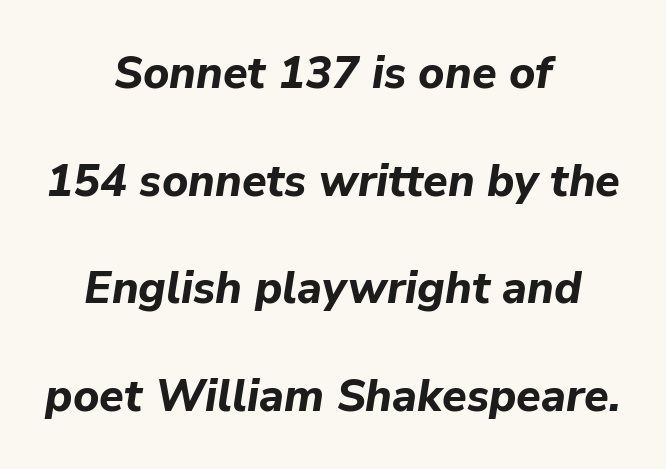
{"italic": "yes", "lean": "right", "slant_degrees": 9, "bold": "yes", "weight": "bold", "width": "normal", "stroke_contrast": "low", "x_height": "medium", "monospaced": "no", "underline": "no", "align": "center", "line_spacing": "loose", "line_spacing_ratio": 2.39, "letter_spacing": "normal", "letter_spacing_em": 0.0, "glyph_px": 45}
